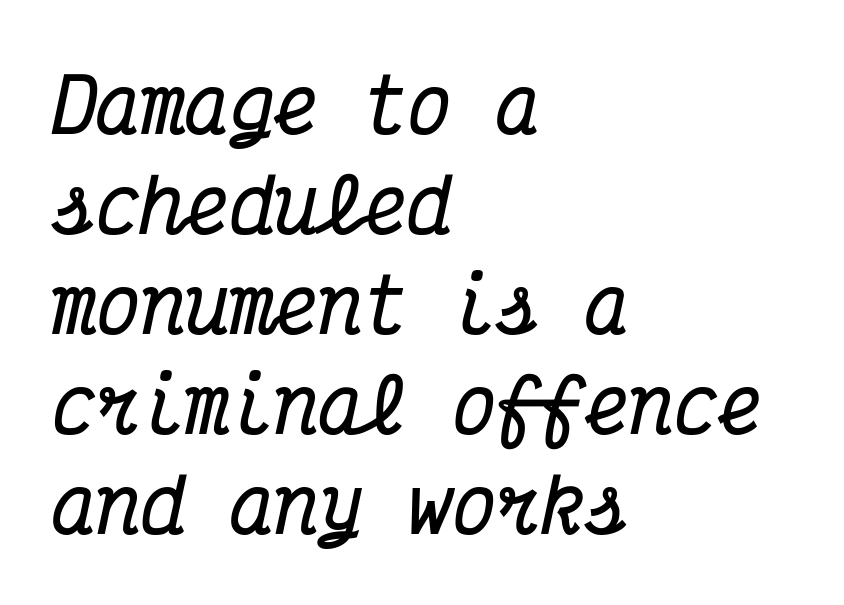
Q: Is the text bold? A: Yes.
Q: Is the text italic (slanted)? A: Yes, it leans right by about 12 degrees.
Q: Is the typeface a serif or a sans-serif typeface? A: Serif.
Q: Is the text underlined? A: No.
Q: How is the paragraph aligned? A: Left-aligned.
Q: Is the spacing between letters normal or unusually wide? A: Normal.
Q: Is the spacing between lines tight, normal or loose? A: Normal.
Q: Width (condensed, normal, or wide)? A: Condensed.
Q: Stroke contrast? A: Medium.
Q: x-height? A: Medium.
Q: Monospaced? A: Yes.
